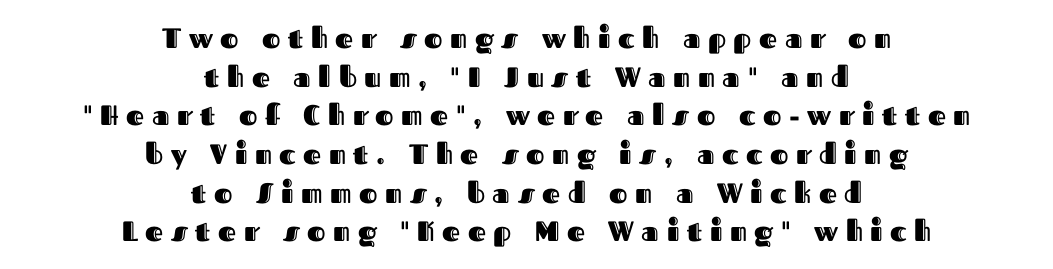
{"italic": "no", "width": "normal", "x_height": "medium", "monospaced": "no", "underline": "no", "align": "center", "line_spacing": "normal", "line_spacing_ratio": 1.38, "letter_spacing": "wide", "letter_spacing_em": 0.27, "glyph_px": 28}
